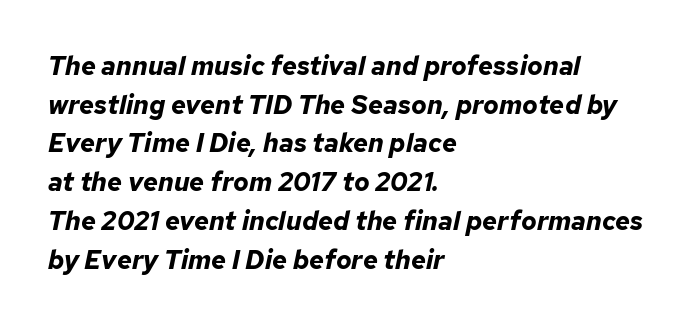
On the weight axis this lands at bold, roughly 700. These lines are set flush left with a ragged right edge. The passage shown stacks its lines at a standard gap. Nobody drew a line under any word here.
